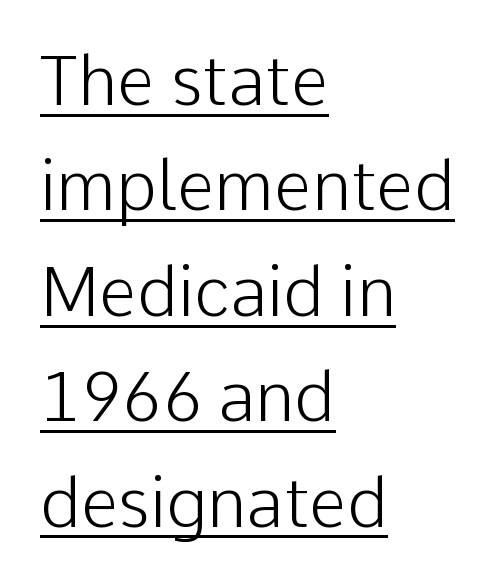
Q: Is the text bold? A: No.
Q: Is the text italic (slanted)? A: No, it is upright.
Q: Is the typeface a serif or a sans-serif typeface? A: Sans-serif.
Q: Is the text underlined? A: Yes.
Q: How is the paragraph aligned? A: Left-aligned.
Q: Is the spacing between letters normal or unusually wide? A: Normal.
Q: Is the spacing between lines tight, normal or loose? A: Normal.
Q: Width (condensed, normal, or wide)? A: Normal.
Q: Stroke contrast? A: Low.
Q: x-height? A: Medium.
Q: Monospaced? A: No.
